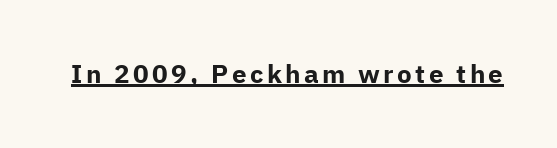
Q: Is the text bold? A: Yes.
Q: Is the text italic (slanted)? A: No, it is upright.
Q: Is the text underlined? A: Yes.
